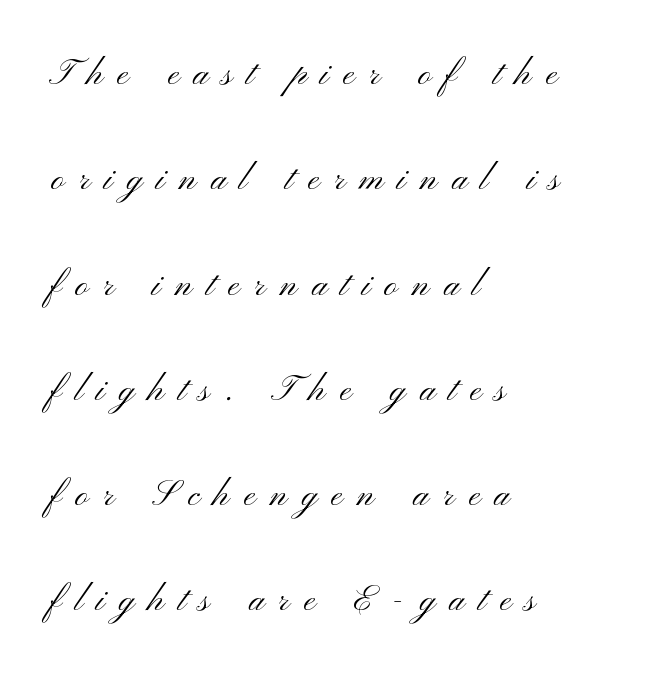
The image shows 45 px light, wide sans-serif type; set left-aligned, loose line spacing (2.34x), unusually wide letter spacing (+0.31 em), not underlined; medium stroke contrast and a small x-height.
